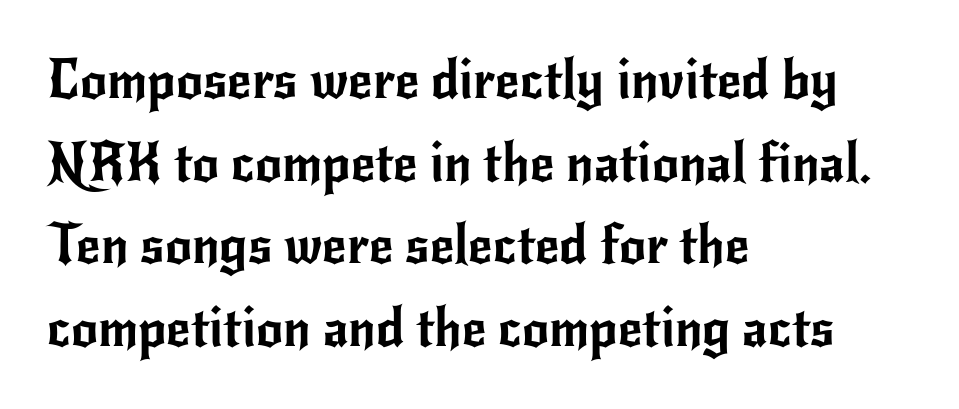
The letters advance in unequal steps, a hallmark of proportional type. The lettering stays uniformly vertical, giving the passage a roman look. Underlining? Definitely not there. Compared with typical paragraphs, the rows here are spaced about the same.
